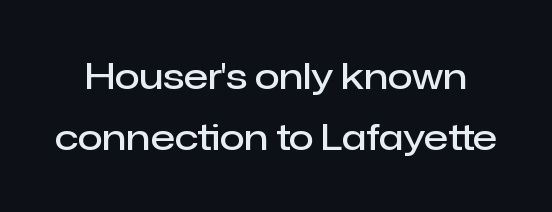
{"serif": "no", "italic": "no", "bold": "semi", "weight": "semibold", "width": "normal", "stroke_contrast": "low", "x_height": "medium", "monospaced": "no", "underline": "no", "line_spacing": "normal", "line_spacing_ratio": 1.7, "letter_spacing": "normal", "letter_spacing_em": 0.0, "glyph_px": 36}
